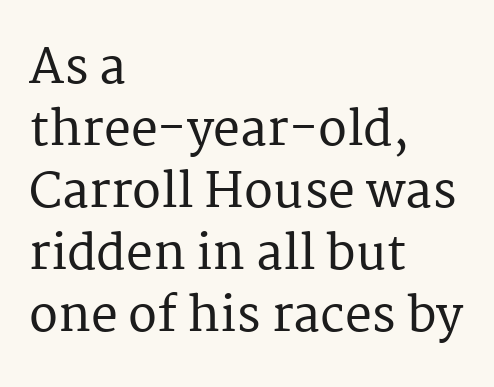
Character widths vary here, with narrow letters taking less room than wide ones. No extra tracking has been applied to these lines. You can tell it's not italic because the verticals are truly vertical. Serifs: yes, visible at the terminals of the letterforms. Regular leading.
